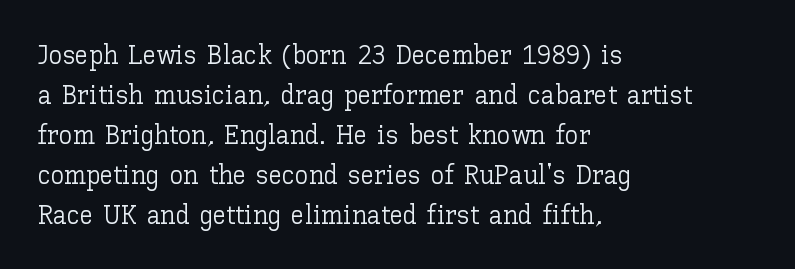
Italic: no, the glyphs are upright roman. Observe the ordinary spacing: letters are neighbours, not strangers. Line spacing here is normal. The zone under the glyphs is completely vacant. These lines stack with their left ends in a neat column.
